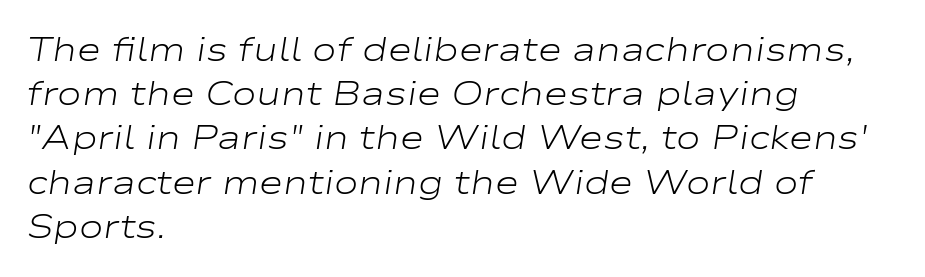
Do the characters align in a grid? No, the font is proportional. Glyph-to-glyph distance matches everyday printed text. These glyphs show unthickened strokes, regular width or finer. Type without underlining. Regarding leading, the lines here are spaced in the standard way. If you drew a line through each stem, it would be angled.
